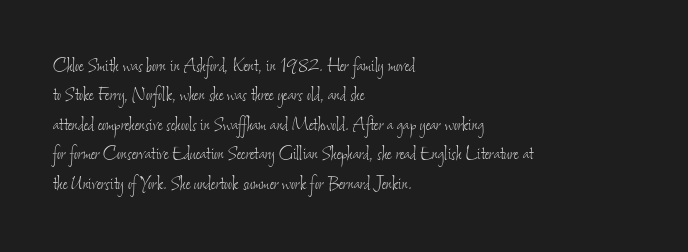
The rendering uses a moderate line-height, typical for paragraphs. Nothing heavy about these letters — not bold at all. In CSS terms this would be text-align: left. No extra tracking has been applied to these lines.
